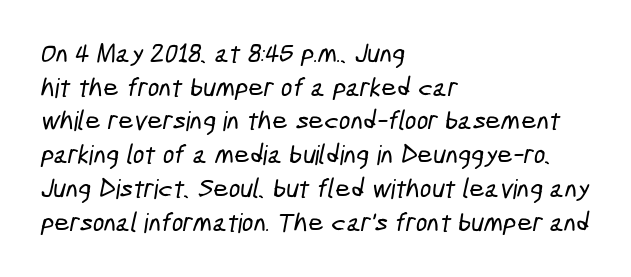
{"underline": "no", "align": "left", "line_spacing": "normal", "line_spacing_ratio": 1.25, "letter_spacing": "normal", "letter_spacing_em": 0.0, "glyph_px": 27}
